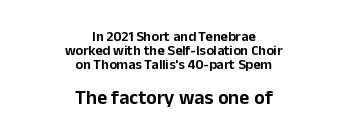
{"italic": "no", "underline": "no", "align": "center", "line_spacing": "tight", "line_spacing_ratio": 1.0, "letter_spacing": "normal", "letter_spacing_em": 0.0, "larger_block": "second", "size_ratio": 1.43, "glyph_px": 20}
